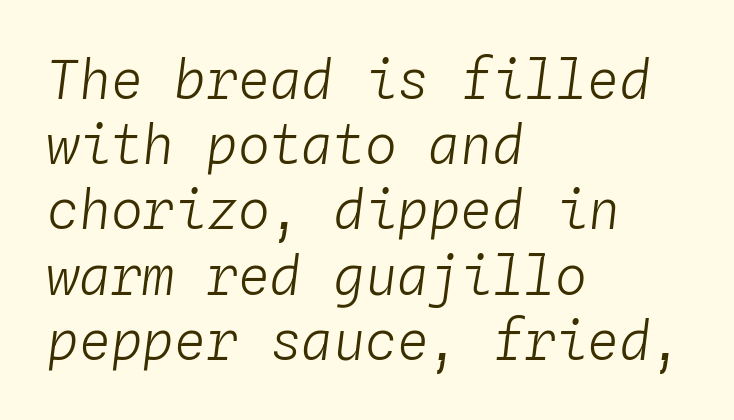
{"italic": "yes", "lean": "right", "slant_degrees": 4, "bold": "no", "weight": "light", "width": "normal", "stroke_contrast": "low", "x_height": "medium", "monospaced": "yes", "underline": "no", "align": "left", "line_spacing_ratio": 1.23, "letter_spacing": "normal", "letter_spacing_em": 0.0, "glyph_px": 53}
